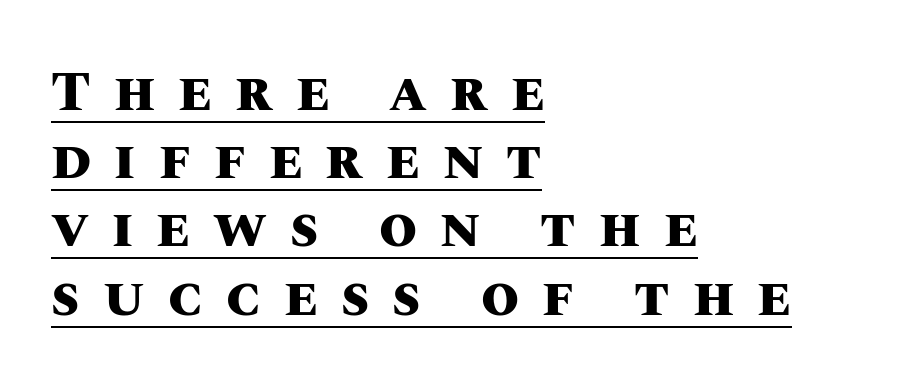
{"italic": "no", "bold": "yes", "weight": "heavy", "width": "normal", "stroke_contrast": "medium", "x_height": "large", "monospaced": "no", "underline": "yes", "align": "left", "line_spacing_ratio": 1.24, "letter_spacing": "wide", "letter_spacing_em": 0.42, "glyph_px": 55}
